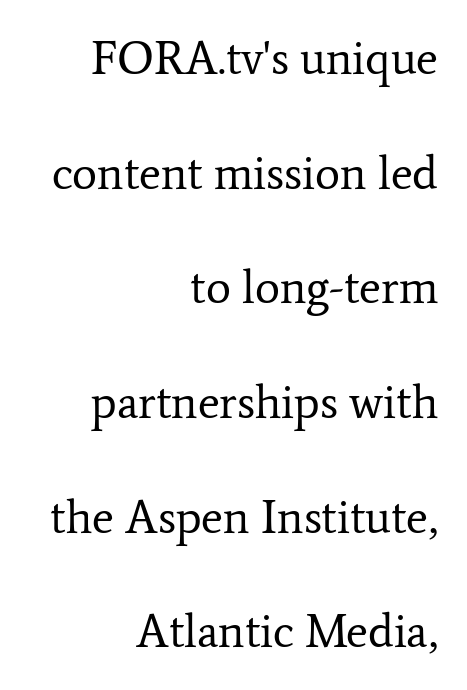
{"serif": "yes", "italic": "no", "bold": "no", "weight": "regular", "width": "normal", "stroke_contrast": "low", "x_height": "medium", "monospaced": "no", "underline": "no", "align": "right", "line_spacing": "loose", "line_spacing_ratio": 2.44, "letter_spacing": "normal", "letter_spacing_em": 0.0, "glyph_px": 47}
